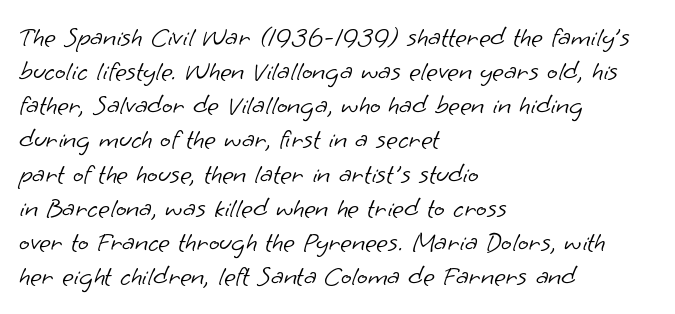
The image shows 28 px light sans-serif type; set left-aligned, line spacing 1.22x, normal letter spacing, not underlined; low stroke contrast and a small x-height.
